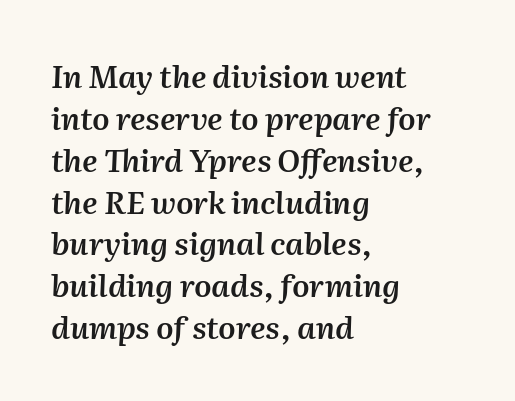
Q: Is the text bold? A: Semi-bold.
Q: Is the text italic (slanted)? A: Yes, it leans right by about 2 degrees.
Q: Is the text underlined? A: No.
Q: How is the paragraph aligned? A: Left-aligned.
Q: Is the spacing between letters normal or unusually wide? A: Normal.
Q: Is the spacing between lines tight, normal or loose? A: Normal.
Q: Width (condensed, normal, or wide)? A: Normal.
Q: Stroke contrast? A: Medium.
Q: x-height? A: Medium.
Q: Monospaced? A: No.
